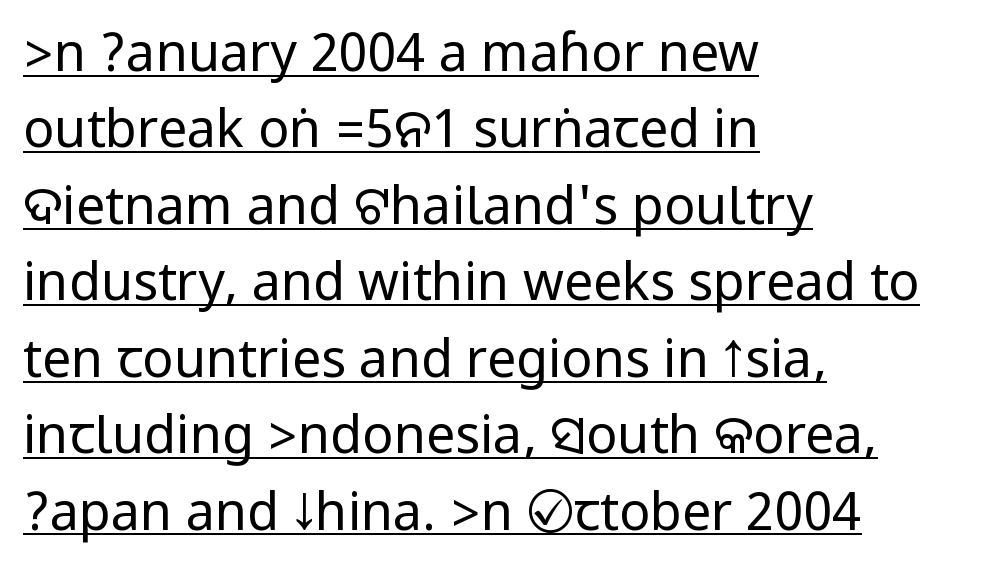
{"serif": "no", "italic": "no", "bold": "no", "weight": "regular", "width": "condensed", "stroke_contrast": "low", "underline": "yes", "align": "left", "line_spacing": "normal", "line_spacing_ratio": 1.47, "letter_spacing": "normal", "letter_spacing_em": 0.0, "glyph_px": 52}
